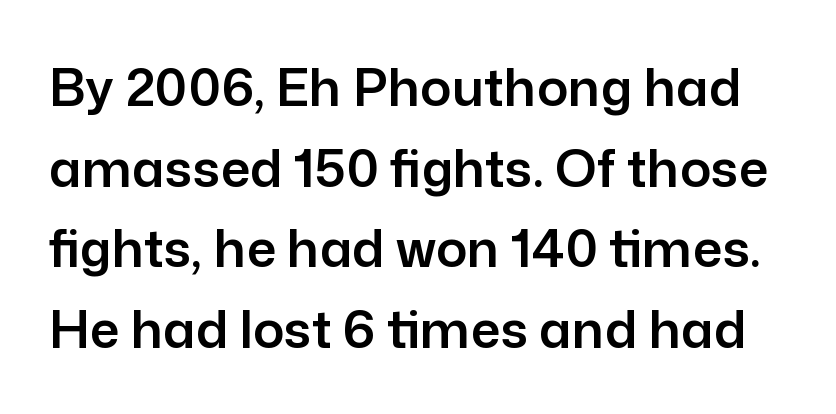
The image shows 52 px sans-serif type, upright; set normal line spacing (1.55x), normal letter spacing, not underlined; low stroke contrast and a medium x-height.
